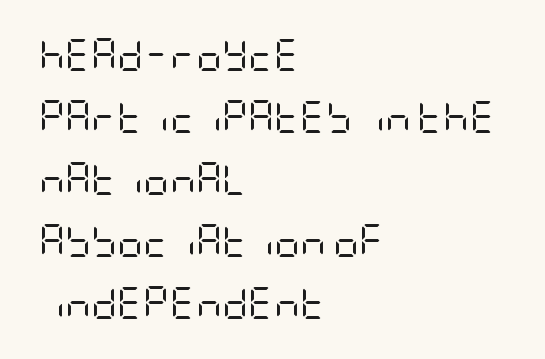
The image shows 32 px regular-weight, condensed sans-serif type, upright; set left-aligned, loose line spacing (1.94x), normal letter spacing, not underlined; low stroke contrast and a large x-height.
